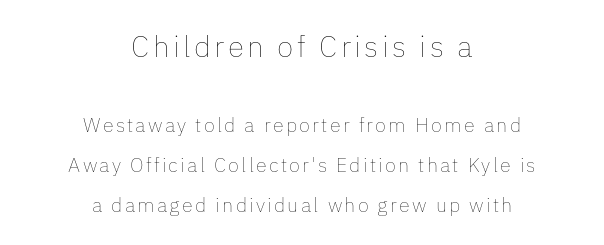
{"italic": "no", "bold": "no", "weight": "thin", "width": "normal", "stroke_contrast": "low", "x_height": "medium", "monospaced": "no", "underline": "no", "align": "center", "line_spacing": "loose", "line_spacing_ratio": 2.02, "larger_block": "first", "size_ratio": 1.5, "glyph_px": 30}
